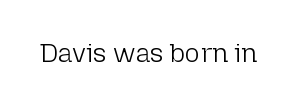
Q: Is the text bold? A: No.
Q: Is the text italic (slanted)? A: No, it is upright.
Q: Is the text underlined? A: No.
Q: Is the spacing between letters normal or unusually wide? A: Normal.
